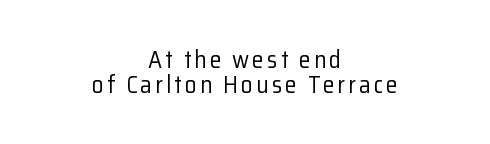
Is there any slant? The stems are plumb. This block would grow much taller if given ordinary leading; it's compressed now. Summary of weight: not heavy and not bold. Descenders hang freely into open space.
